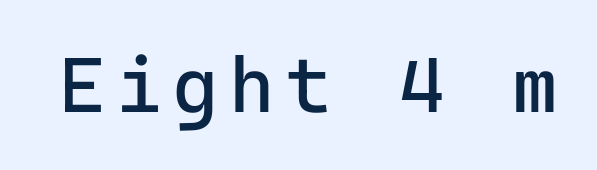
Grotesque or geometric, the face here clearly has no serifs. The cut favours lightness, reaching ordinary text weight at its darkest. The zone under the glyphs is completely vacant. Every character here occupies the same horizontal width, giving the sample a typewriter-like rhythm. This is roman type, the default non-slanted kind.
